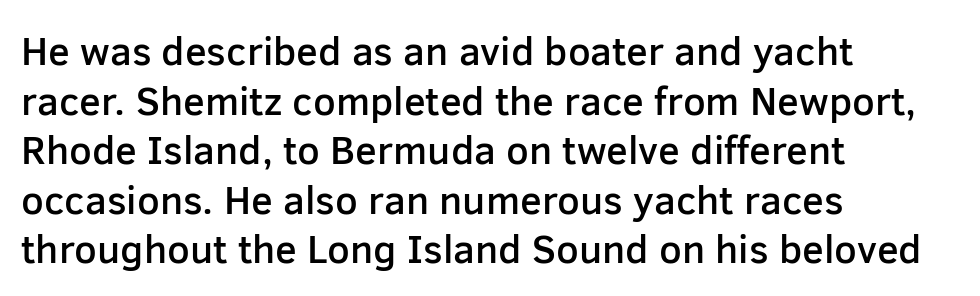
Q: Is the text bold? A: Semi-bold.
Q: Is the text italic (slanted)? A: No, it is upright.
Q: Is the typeface a serif or a sans-serif typeface? A: Sans-serif.
Q: Is the text underlined? A: No.
Q: How is the paragraph aligned? A: Left-aligned.
Q: Is the spacing between letters normal or unusually wide? A: Normal.
Q: Width (condensed, normal, or wide)? A: Normal.
Q: Stroke contrast? A: Low.
Q: x-height? A: Medium.
Q: Monospaced? A: No.
